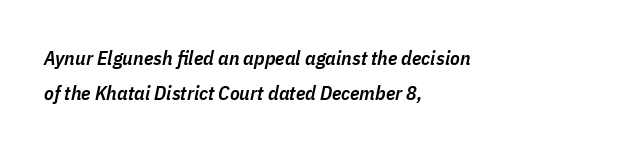
{"italic": "yes", "lean": "right", "slant_degrees": 11, "bold": "semi", "underline": "no", "align": "left", "line_spacing_ratio": 1.76, "letter_spacing": "normal", "letter_spacing_em": 0.0, "glyph_px": 20}
